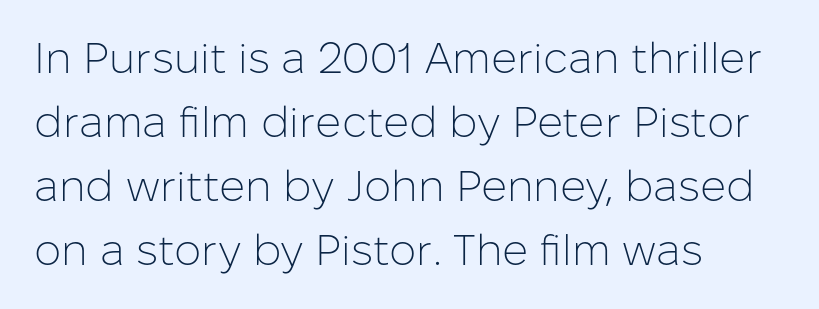
The image shows 43 px light sans-serif type, upright; set left-aligned, normal line spacing (1.49x), normal letter spacing, not underlined; low stroke contrast and a medium x-height.
